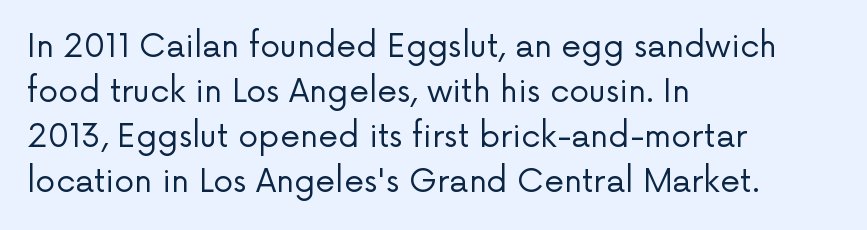
The image shows 32 px regular-weight sans-serif type, upright; set left-aligned, normal line spacing (1.41x), normal letter spacing, not underlined; low stroke contrast and a medium x-height.
